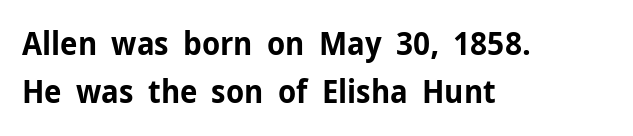
The image shows 32 px bold sans-serif type, upright; set left-aligned, normal line spacing (1.51x), normal letter spacing, not underlined; low stroke contrast and a medium x-height.
